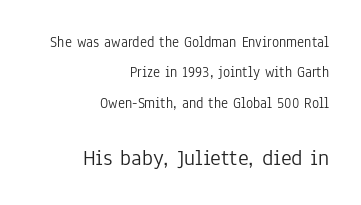
The image shows 23 px text type, upright; set right-aligned, loose line spacing (2.03x), normal letter spacing, not underlined; the second (bottom) block is 1.53x larger.
